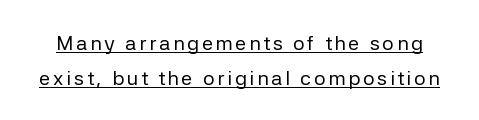
The image shows 20 px text type, upright; set line spacing 1.74x, underlined.
